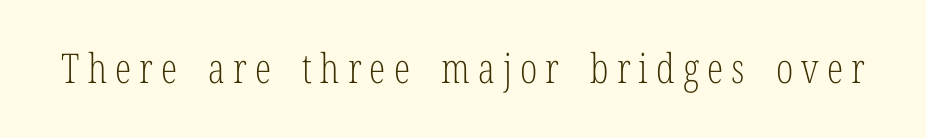
Q: Is the text bold? A: No.
Q: Is the text italic (slanted)? A: No, it is upright.
Q: Is the typeface a serif or a sans-serif typeface? A: Serif.
Q: Is the text underlined? A: No.
Q: Is the spacing between letters normal or unusually wide? A: Unusually wide.
Q: Width (condensed, normal, or wide)? A: Condensed.
Q: Stroke contrast? A: Low.
Q: x-height? A: Medium.
Q: Monospaced? A: No.
